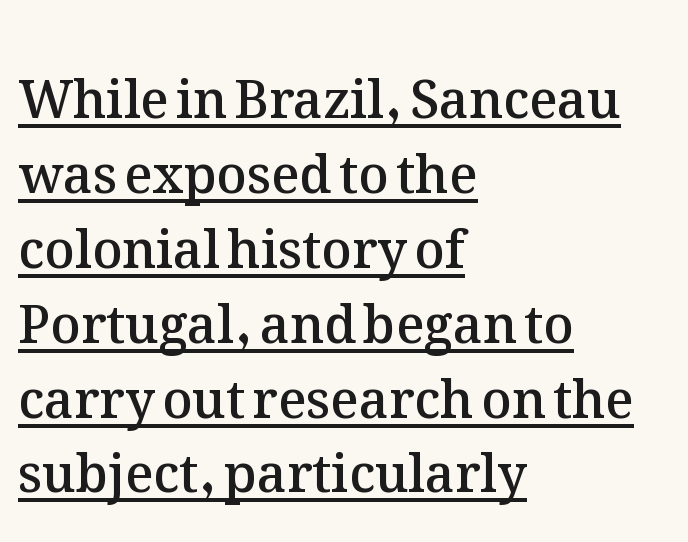
{"italic": "no", "bold": "semi", "weight": "semibold", "width": "normal", "stroke_contrast": "medium", "x_height": "medium", "monospaced": "no", "underline": "yes", "align": "left", "line_spacing": "normal", "line_spacing_ratio": 1.44, "letter_spacing": "normal", "letter_spacing_em": 0.0, "glyph_px": 52}
